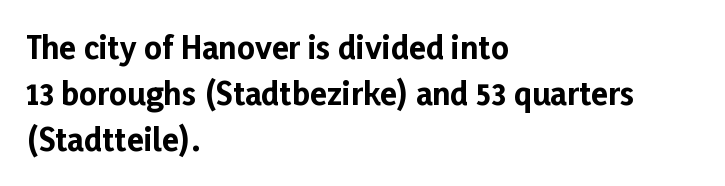
{"serif": "no", "italic": "no", "bold": "yes", "weight": "bold", "width": "normal", "stroke_contrast": "low", "x_height": "medium", "monospaced": "no", "underline": "no", "align": "left", "line_spacing": "normal", "line_spacing_ratio": 1.49, "letter_spacing": "normal", "letter_spacing_em": 0.0, "glyph_px": 31}
